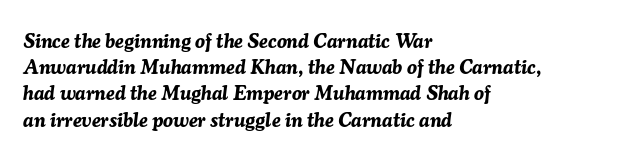
Q: Is the text bold? A: Yes.
Q: Is the text italic (slanted)? A: Yes, it leans right by about 7 degrees.
Q: Is the text underlined? A: No.
Q: How is the paragraph aligned? A: Left-aligned.
Q: Is the spacing between letters normal or unusually wide? A: Normal.
Q: Is the spacing between lines tight, normal or loose? A: Normal.
